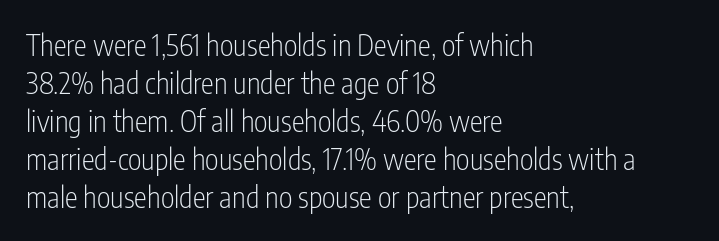
Q: Is the text bold? A: No.
Q: Is the text italic (slanted)? A: No, it is upright.
Q: Is the typeface a serif or a sans-serif typeface? A: Sans-serif.
Q: Is the text underlined? A: No.
Q: How is the paragraph aligned? A: Left-aligned.
Q: Is the spacing between letters normal or unusually wide? A: Normal.
Q: Is the spacing between lines tight, normal or loose? A: Normal.
Q: Width (condensed, normal, or wide)? A: Condensed.
Q: Stroke contrast? A: Low.
Q: x-height? A: Medium.
Q: Monospaced? A: No.
